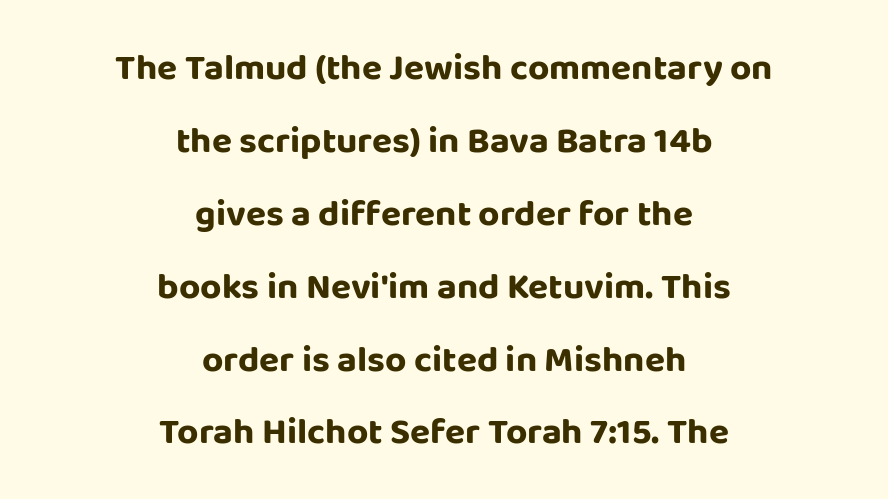
Q: Is the text bold? A: Yes.
Q: Is the text italic (slanted)? A: No, it is upright.
Q: Is the typeface a serif or a sans-serif typeface? A: Sans-serif.
Q: Is the text underlined? A: No.
Q: How is the paragraph aligned? A: Centered.
Q: Is the spacing between letters normal or unusually wide? A: Normal.
Q: Is the spacing between lines tight, normal or loose? A: Loose.
Q: Width (condensed, normal, or wide)? A: Normal.
Q: Stroke contrast? A: Low.
Q: x-height? A: Large.
Q: Monospaced? A: No.
